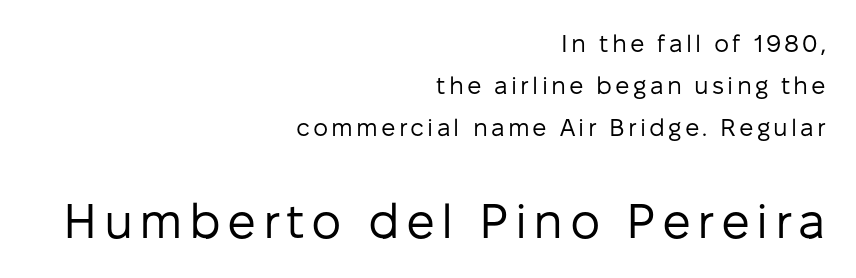
{"serif": "no", "italic": "no", "bold": "no", "weight": "regular", "width": "normal", "stroke_contrast": "low", "x_height": "medium", "monospaced": "no", "underline": "no", "align": "right", "line_spacing_ratio": 1.74, "larger_block": "second", "size_ratio": 2.0, "glyph_px": 48}
